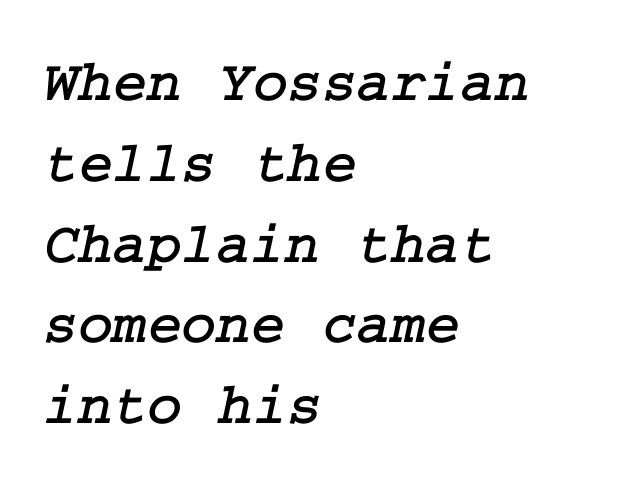
The image shows 59 px serif type; set left-aligned, normal line spacing (1.37x), normal letter spacing, not underlined; low stroke contrast and a medium x-height.
